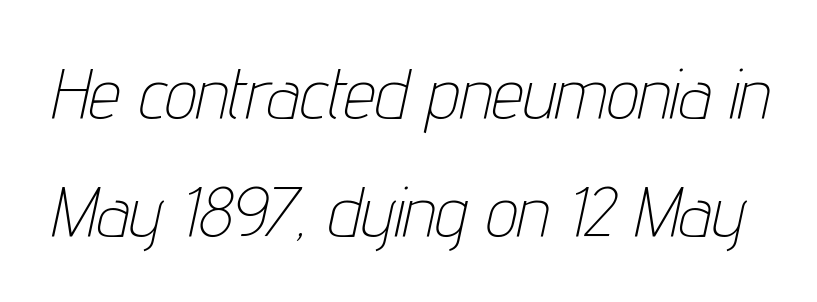
The image shows 71 px thin, condensed type, italic (leaning right); set normal line spacing (1.66x), normal letter spacing, not underlined; low stroke contrast and a medium x-height.
